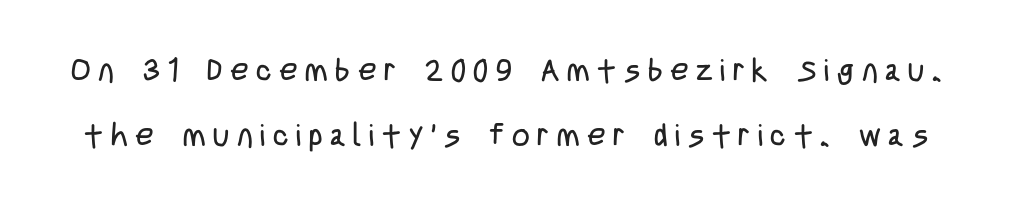
The image shows 31 px regular-weight, condensed sans-serif type, upright; set loose line spacing (2.09x), unusually wide letter spacing (+0.25 em), not underlined; low stroke contrast and a large x-height.
